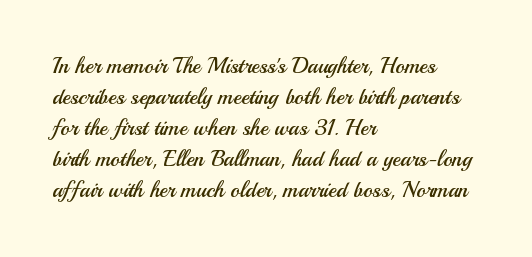
The words here are not underlined. Default kerning and tracking; the words read as compact shapes. The paragraph shown leans on its left margin. Vertical stems look standard width or narrower in stroke. Vertical spacing — default.
